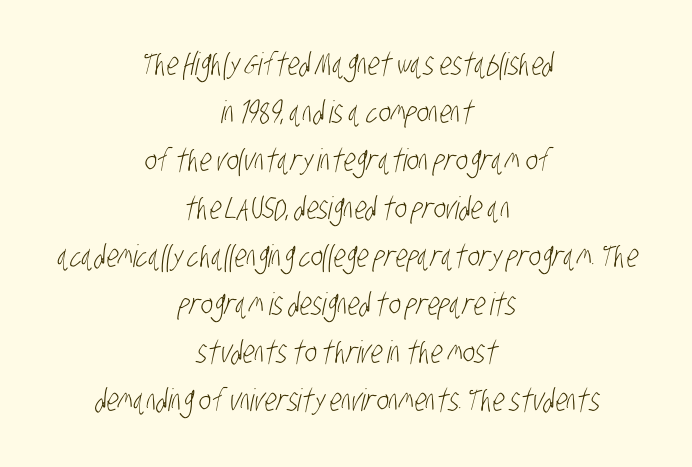
The image shows 31 px light, condensed sans-serif type; set centered, normal line spacing (1.55x), normal letter spacing, not underlined; low stroke contrast and a large x-height.
